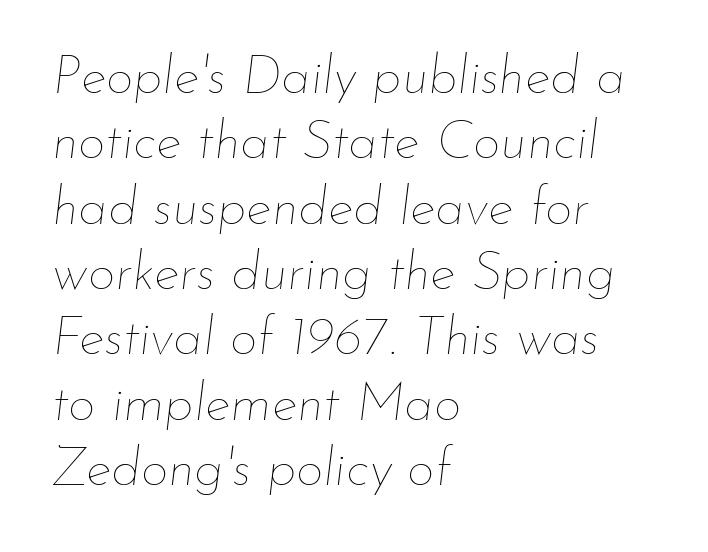
The font is comparable to plain body text, perhaps lighter. The face used here is proportionally spaced, like ordinary book or web type. The letterforms sit shoulder to shoulder at normal distance. Slanted lettering throughout.
